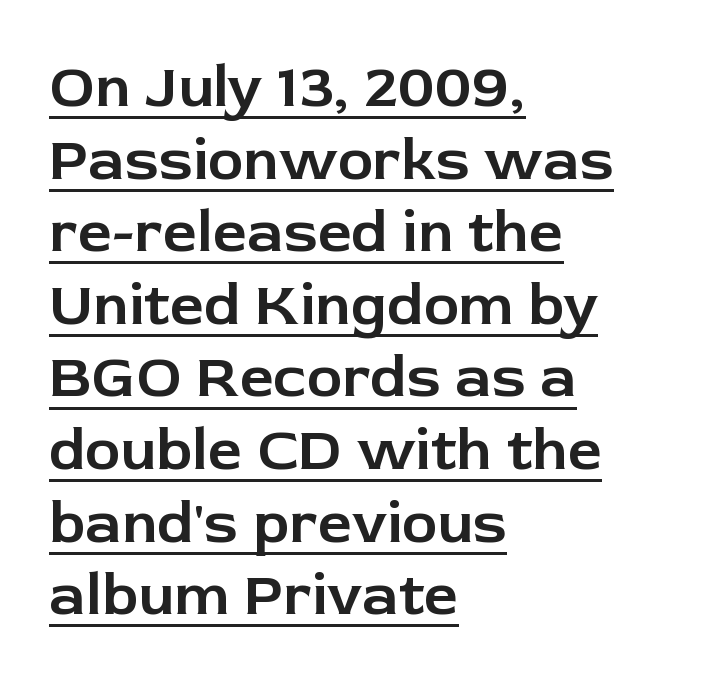
Each line of the rendering has a horizontal stroke beneath the glyphs. Line beginnings align vertically; line endings do not. This sample uses plain, unmodified letter spacing. Do the characters align in a grid? No, the font is proportional. The letters stand upright; this is a roman face. You can tell from the bare stems that sans-serif type was used.
